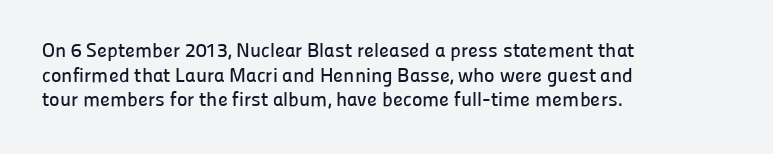
Here the glyphs are tracked normally, forming tight word shapes. The baseline area is clear. Ascenders rise straight up at ninety degrees. These lines stack with their left ends in a neat column.
